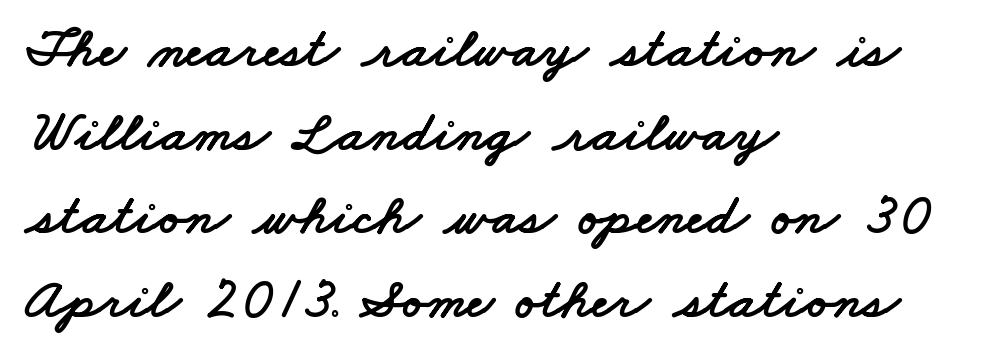
{"serif": "no", "width": "wide", "stroke_contrast": "low", "x_height": "small", "monospaced": "no", "underline": "no", "align": "left", "line_spacing": "normal", "line_spacing_ratio": 1.44, "letter_spacing": "normal", "letter_spacing_em": 0.0, "glyph_px": 58}
